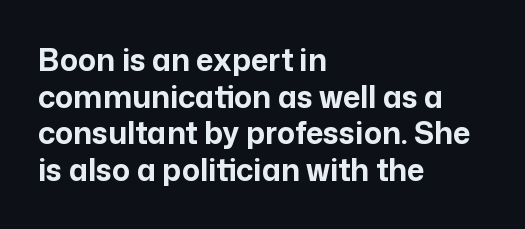
Q: Is the text bold? A: Yes.
Q: Is the text italic (slanted)? A: No, it is upright.
Q: Is the typeface a serif or a sans-serif typeface? A: Sans-serif.
Q: Is the text underlined? A: No.
Q: How is the paragraph aligned? A: Left-aligned.
Q: Is the spacing between letters normal or unusually wide? A: Normal.
Q: Width (condensed, normal, or wide)? A: Normal.
Q: Stroke contrast? A: Low.
Q: x-height? A: Medium.
Q: Monospaced? A: No.
